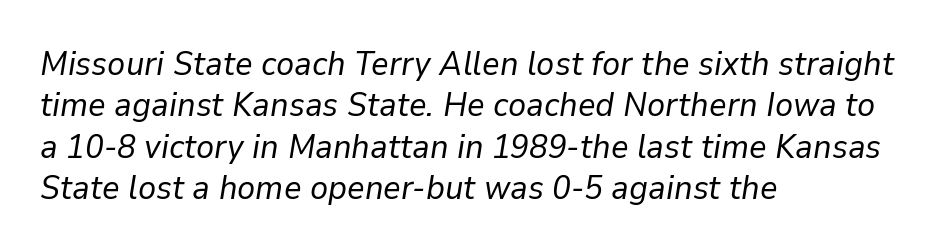
The image shows 34 px regular-weight type, italic (leaning right); set left-aligned, line spacing 1.22x, normal letter spacing, not underlined; low stroke contrast and a medium x-height.
